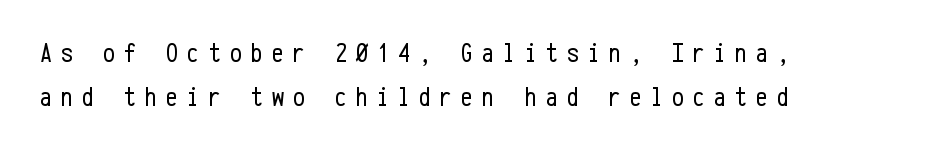
The image shows 27 px text type, upright; set left-aligned, normal line spacing (1.64x), unusually wide letter spacing (+0.33 em), not underlined.
